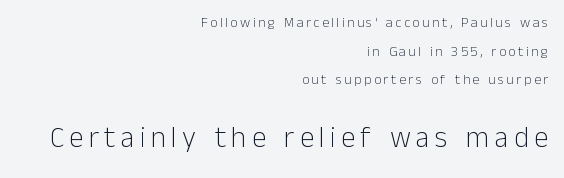
The image shows 29 px light sans-serif type, upright; set right-aligned, loose line spacing (2.05x), not underlined; the second (bottom) block is 2.07x larger; low stroke contrast and a medium x-height.
